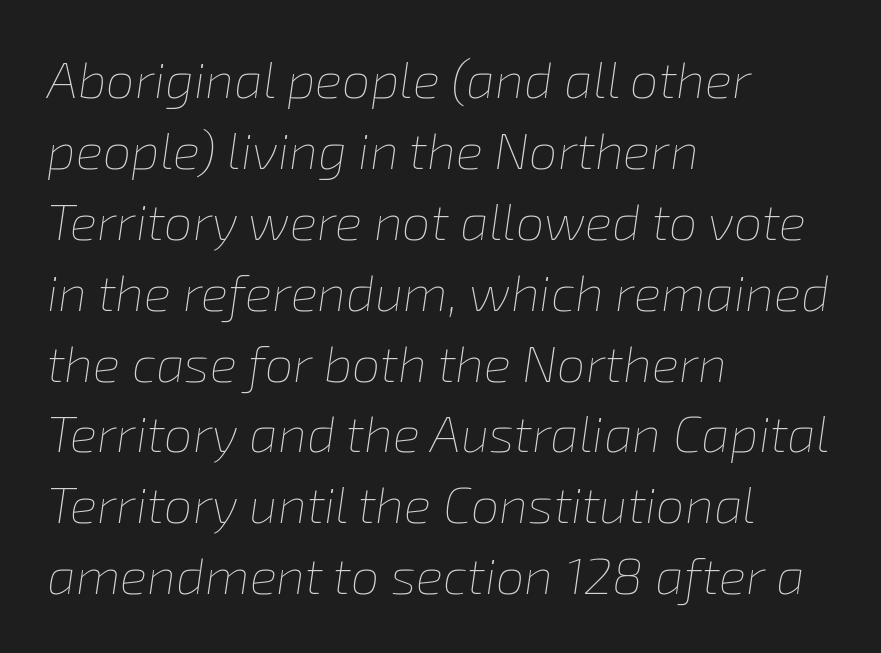
{"italic": "yes", "lean": "right", "slant_degrees": 8, "bold": "no", "weight": "thin", "width": "normal", "stroke_contrast": "low", "x_height": "medium", "monospaced": "no", "underline": "no", "align": "left", "line_spacing": "normal", "line_spacing_ratio": 1.39, "letter_spacing": "normal", "letter_spacing_em": 0.0, "glyph_px": 51}
